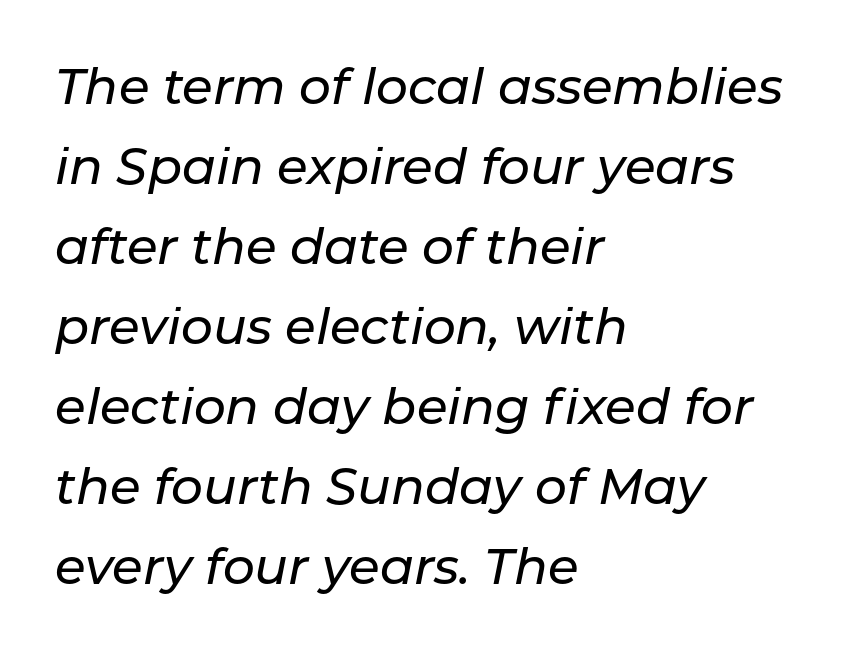
Q: Is the text italic (slanted)? A: Yes, it leans right by about 11 degrees.
Q: Is the text underlined? A: No.
Q: How is the paragraph aligned? A: Left-aligned.
Q: Is the spacing between letters normal or unusually wide? A: Normal.
Q: Is the spacing between lines tight, normal or loose? A: Normal.
Q: Width (condensed, normal, or wide)? A: Normal.
Q: Stroke contrast? A: Low.
Q: x-height? A: Medium.
Q: Monospaced? A: No.
